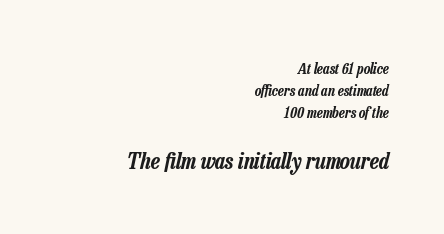
The image shows 23 px text type, italic (leaning right); set right-aligned, normal line spacing (1.48x), normal letter spacing, not underlined; the second (bottom) block is 1.53x larger.
